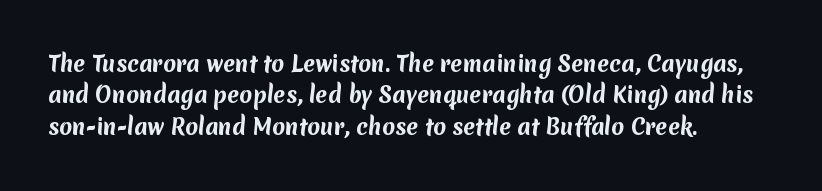
Letter spacing: default. The ragged edge is on the right, which tells us the setting is flush left. Pretty heavy lettering here — definitely bold. Successive baselines arrive at the customary interval. The baseline area is clear.
